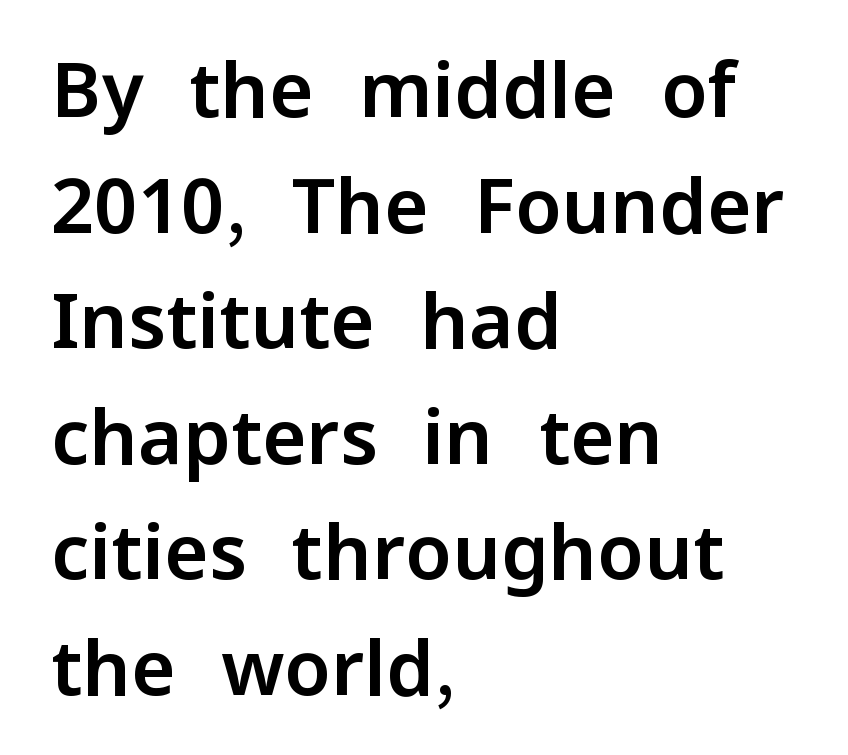
The area under the type is left untouched. The face used here is proportionally spaced, like ordinary book or web type. In CSS terms this would be text-align: left. You can tell it's not italic because the verticals are truly vertical.
